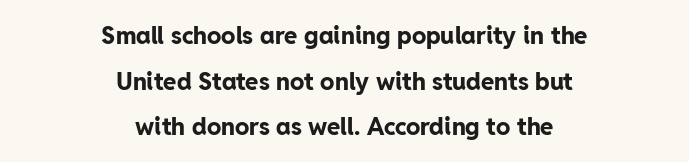
The image shows 24 px bold type, upright; set centered, loose line spacing (1.9x), normal letter spacing, not underlined.
